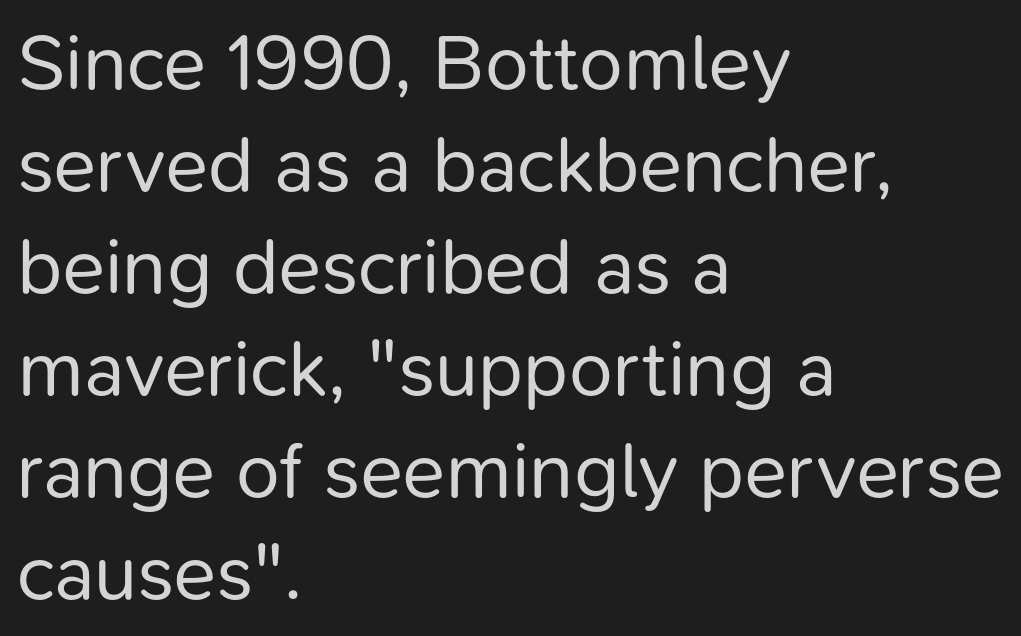
Q: Is the text bold? A: No.
Q: Is the text italic (slanted)? A: No, it is upright.
Q: Is the typeface a serif or a sans-serif typeface? A: Sans-serif.
Q: Is the text underlined? A: No.
Q: How is the paragraph aligned? A: Left-aligned.
Q: Is the spacing between letters normal or unusually wide? A: Normal.
Q: Is the spacing between lines tight, normal or loose? A: Normal.
Q: Width (condensed, normal, or wide)? A: Normal.
Q: Stroke contrast? A: Low.
Q: x-height? A: Medium.
Q: Monospaced? A: No.
